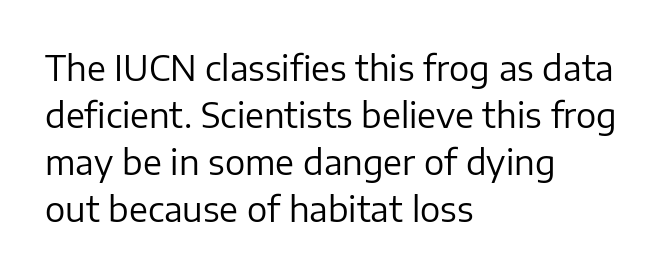
Q: Is the text bold? A: No.
Q: Is the text italic (slanted)? A: No, it is upright.
Q: Is the typeface a serif or a sans-serif typeface? A: Sans-serif.
Q: Is the text underlined? A: No.
Q: How is the paragraph aligned? A: Left-aligned.
Q: Is the spacing between letters normal or unusually wide? A: Normal.
Q: Is the spacing between lines tight, normal or loose? A: Normal.
Q: Width (condensed, normal, or wide)? A: Normal.
Q: Stroke contrast? A: Low.
Q: x-height? A: Medium.
Q: Monospaced? A: No.
